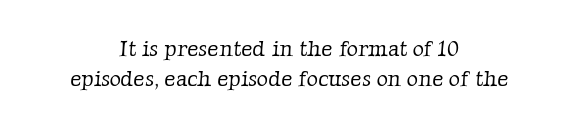
Q: Is the text bold? A: No.
Q: Is the text underlined? A: No.
Q: How is the paragraph aligned? A: Centered.
Q: Is the spacing between letters normal or unusually wide? A: Normal.
Q: Is the spacing between lines tight, normal or loose? A: Normal.
